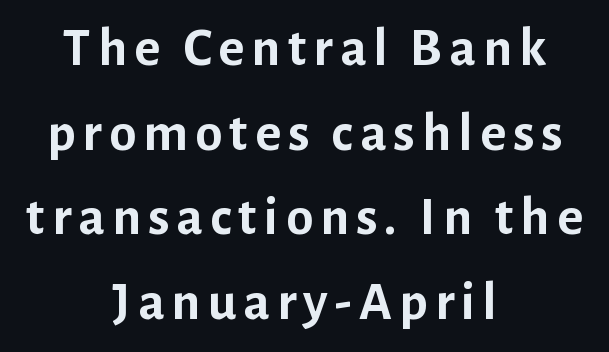
{"serif": "no", "italic": "no", "bold": "yes", "weight": "semibold", "width": "normal", "stroke_contrast": "low", "x_height": "medium", "monospaced": "no", "underline": "no", "align": "center", "line_spacing": "normal", "line_spacing_ratio": 1.54, "glyph_px": 55}
